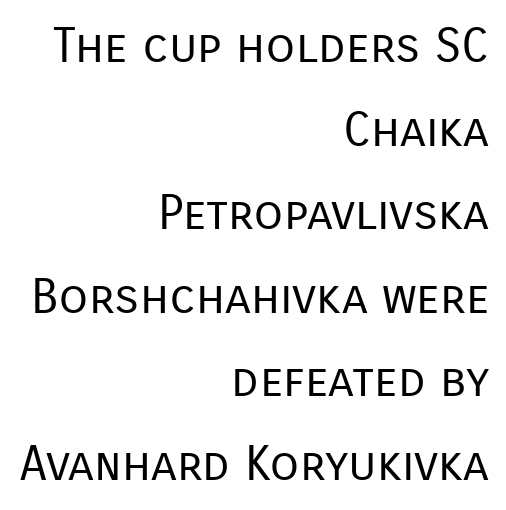
The image shows 48 px regular-weight sans-serif type, upright; set right-aligned, line spacing 1.74x, normal letter spacing, not underlined; low stroke contrast and a medium x-height.
